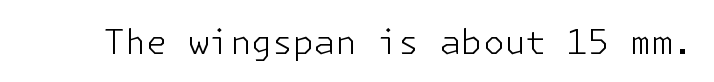
{"serif": "no", "italic": "no", "bold": "no", "weight": "light", "width": "normal", "stroke_contrast": "low", "x_height": "medium", "underline": "no", "letter_spacing": "normal", "letter_spacing_em": 0.0, "glyph_px": 34}
